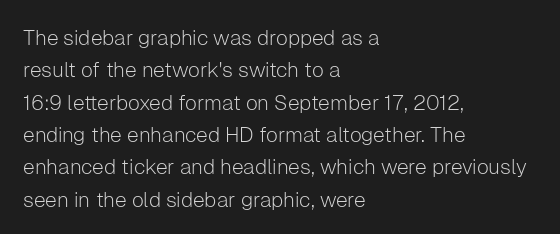
The image shows 21 px text type, upright; set left-aligned, normal line spacing (1.54x), normal letter spacing, not underlined.
